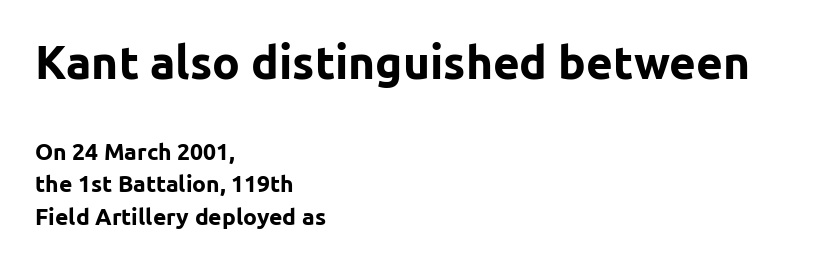
{"serif": "no", "italic": "no", "bold": "yes", "weight": "bold", "width": "normal", "stroke_contrast": "low", "x_height": "medium", "monospaced": "no", "underline": "no", "align": "left", "line_spacing": "normal", "line_spacing_ratio": 1.43, "letter_spacing": "normal", "letter_spacing_em": 0.0, "larger_block": "first", "size_ratio": 2.0, "glyph_px": 46}
